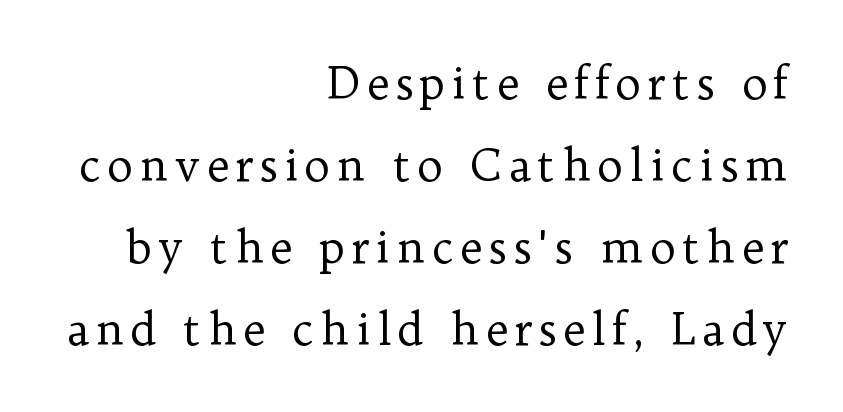
The image shows 44 px regular-weight serif type, upright; set right-aligned, line spacing 1.86x, not underlined; low stroke contrast and a medium x-height.
